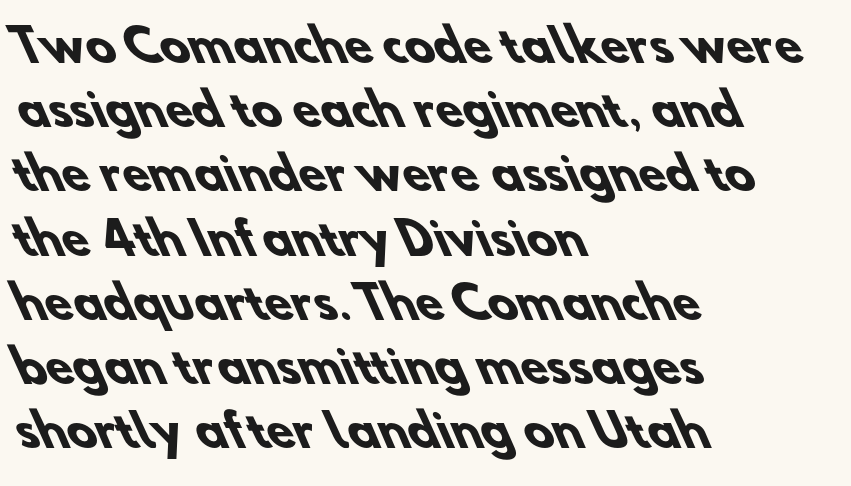
Q: Is the text bold? A: Yes.
Q: Is the typeface a serif or a sans-serif typeface? A: Sans-serif.
Q: Is the text underlined? A: No.
Q: How is the paragraph aligned? A: Left-aligned.
Q: Is the spacing between letters normal or unusually wide? A: Normal.
Q: Is the spacing between lines tight, normal or loose? A: Normal.
Q: Width (condensed, normal, or wide)? A: Normal.
Q: Stroke contrast? A: Low.
Q: x-height? A: Small.
Q: Monospaced? A: No.
